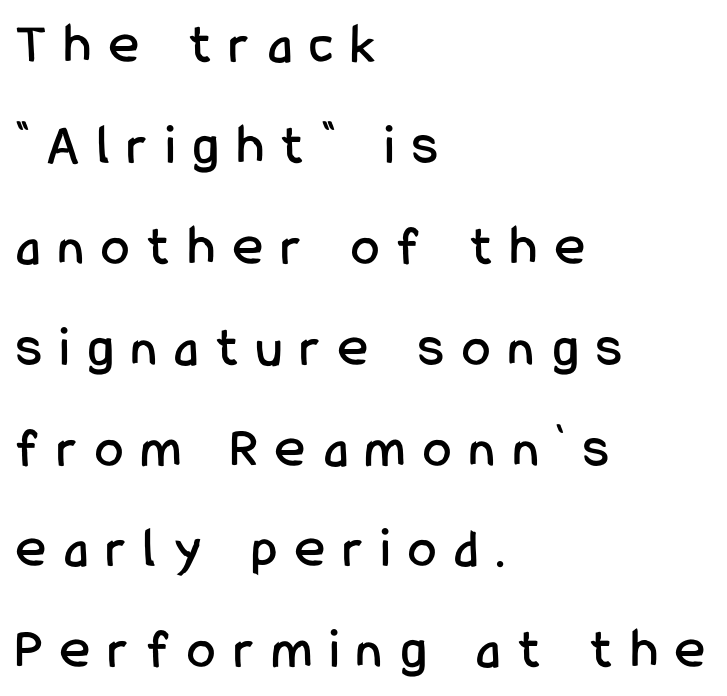
{"serif": "no", "italic": "no", "width": "condensed", "stroke_contrast": "low", "x_height": "medium", "monospaced": "no", "underline": "no", "align": "left", "line_spacing_ratio": 1.77, "letter_spacing": "wide", "letter_spacing_em": 0.32, "glyph_px": 57}
